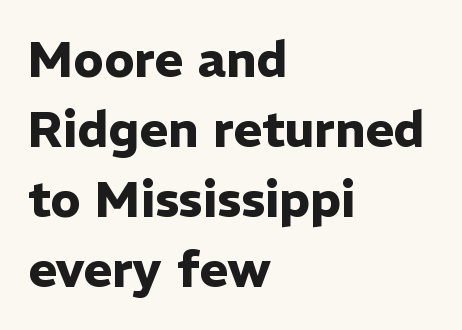
Q: Is the text bold? A: Yes.
Q: Is the text italic (slanted)? A: No, it is upright.
Q: Is the typeface a serif or a sans-serif typeface? A: Sans-serif.
Q: Is the text underlined? A: No.
Q: How is the paragraph aligned? A: Left-aligned.
Q: Is the spacing between letters normal or unusually wide? A: Normal.
Q: Is the spacing between lines tight, normal or loose? A: Normal.
Q: Width (condensed, normal, or wide)? A: Normal.
Q: Stroke contrast? A: Low.
Q: x-height? A: Medium.
Q: Monospaced? A: No.
